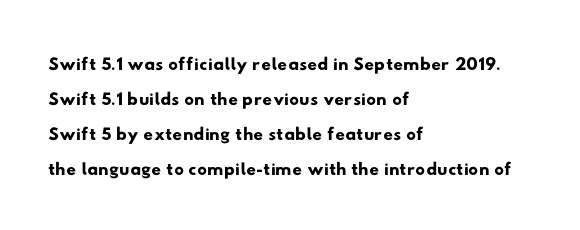
Q: Is the text underlined? A: No.
Q: How is the paragraph aligned? A: Left-aligned.
Q: Is the spacing between letters normal or unusually wide? A: Normal.
Q: Is the spacing between lines tight, normal or loose? A: Normal.
